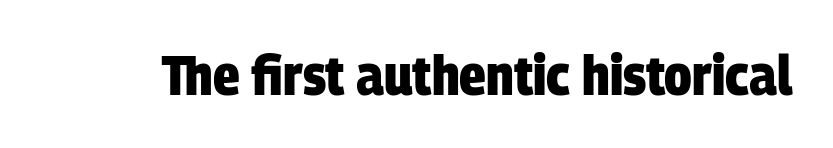
The image shows 56 px heavy, condensed sans-serif type; set normal letter spacing, not underlined; low stroke contrast and a large x-height.
